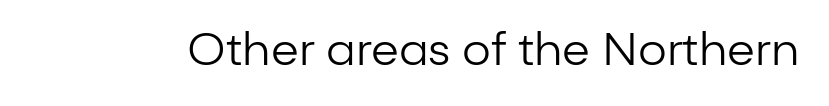
{"serif": "no", "italic": "no", "bold": "no", "weight": "regular", "width": "normal", "stroke_contrast": "low", "x_height": "medium", "monospaced": "no", "underline": "no", "letter_spacing": "normal", "letter_spacing_em": 0.0, "glyph_px": 45}
